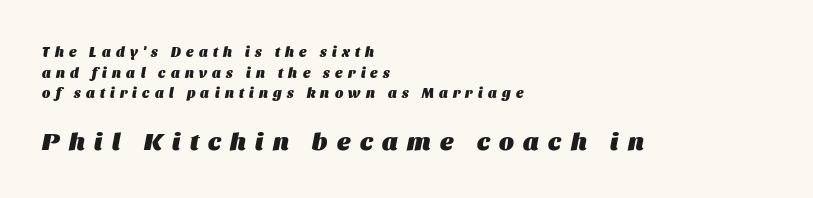
The image shows 25 px bold type, italic (leaning right); set left-aligned, normal line spacing (1.48x), unusually wide letter spacing (+0.38 em), not underlined; the second (bottom) block is 1.79x larger.
